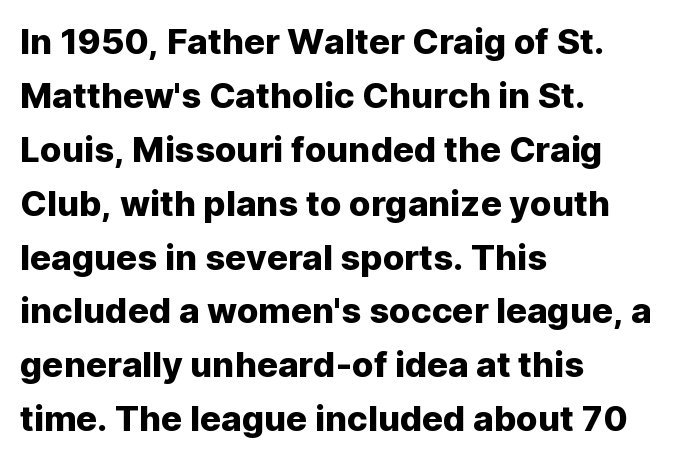
Q: Is the text italic (slanted)? A: No, it is upright.
Q: Is the typeface a serif or a sans-serif typeface? A: Sans-serif.
Q: Is the text underlined? A: No.
Q: How is the paragraph aligned? A: Left-aligned.
Q: Is the spacing between letters normal or unusually wide? A: Normal.
Q: Is the spacing between lines tight, normal or loose? A: Normal.
Q: Width (condensed, normal, or wide)? A: Normal.
Q: Stroke contrast? A: Low.
Q: x-height? A: Medium.
Q: Monospaced? A: No.
